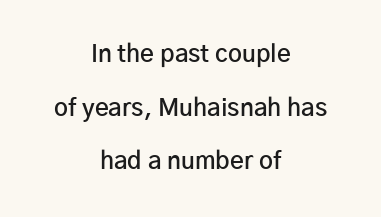
Q: Is the text bold? A: Semi-bold.
Q: Is the text italic (slanted)? A: No, it is upright.
Q: Is the text underlined? A: No.
Q: How is the paragraph aligned? A: Centered.
Q: Is the spacing between letters normal or unusually wide? A: Normal.
Q: Is the spacing between lines tight, normal or loose? A: Loose.
